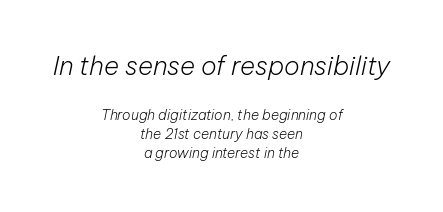
If you measured baseline to baseline, you'd find a middling distance. Horizontally, the lines are justified to the midpoint only. Compare the two chunks: the upper has the greater cap height. A quiet, ordinary-to-light weight characterises the typeface. Tracking value appears to be zero — textbook default spacing.
